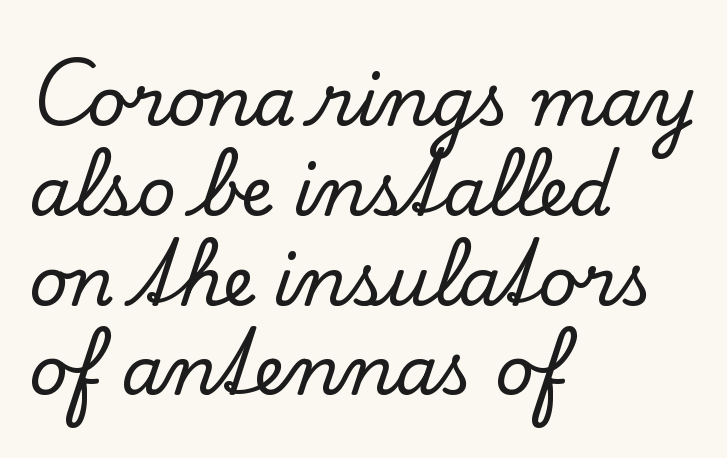
The image shows 68 px serif type; set left-aligned, normal line spacing (1.32x), normal letter spacing, not underlined; low stroke contrast and a small x-height.
